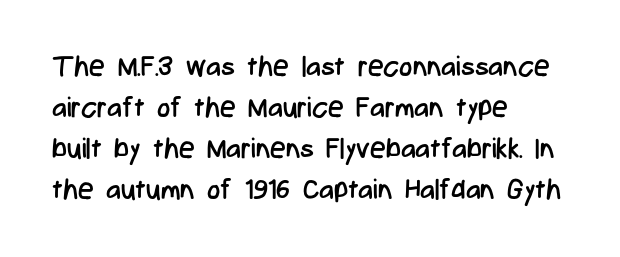
The image shows 28 px regular-weight, condensed sans-serif type, upright; set left-aligned, normal line spacing (1.47x), normal letter spacing, not underlined; low stroke contrast and a medium x-height.
